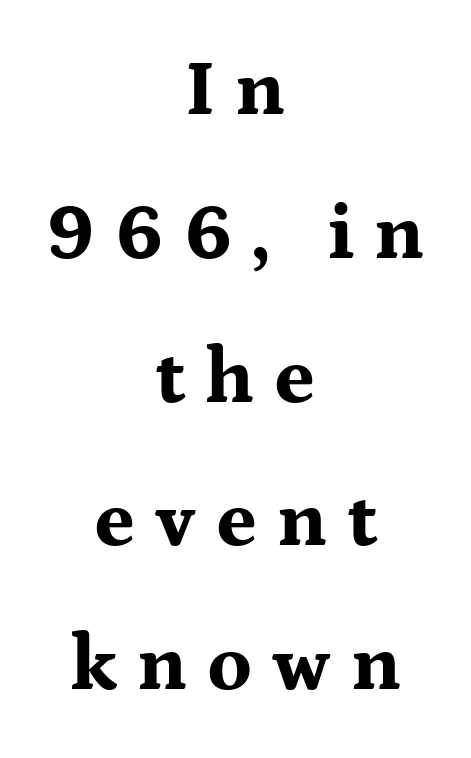
The passage shown is typeset with a serif family. Vertical strokes here are truly vertical. The letters advance in unequal steps, a hallmark of proportional type. The tracking jumps out immediately: characters are airy and widely separated. The area under the type is left untouched.
